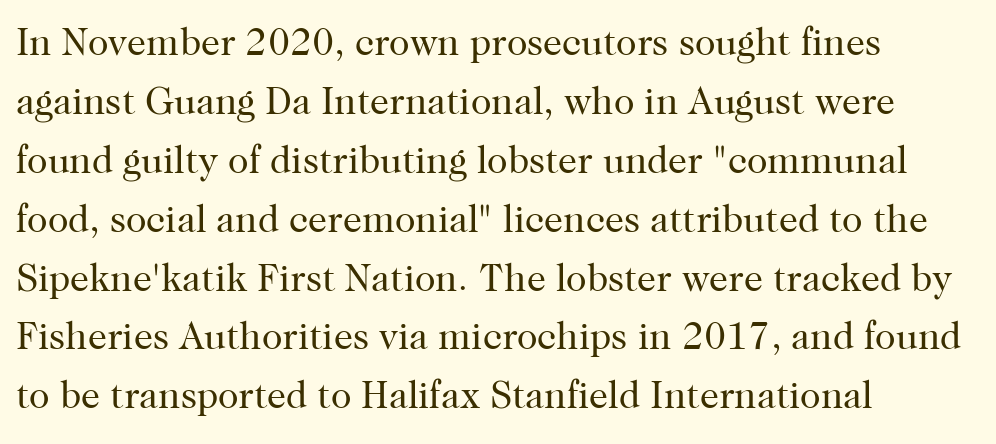
The image shows 38 px regular-weight serif type, upright; set left-aligned, normal line spacing (1.55x), normal letter spacing, not underlined; high stroke contrast and a medium x-height.
